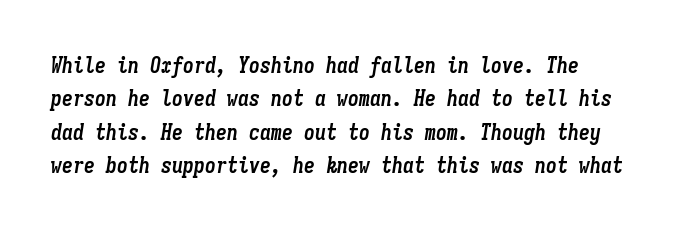
Q: Is the text bold? A: Yes.
Q: Is the text italic (slanted)? A: Yes, it leans right by about 9 degrees.
Q: Is the text underlined? A: No.
Q: Is the spacing between letters normal or unusually wide? A: Normal.
Q: Is the spacing between lines tight, normal or loose? A: Normal.
